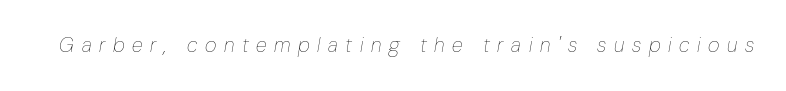
Notice how the stems are inclined rather than vertical — that's the hallmark of italics. The letters are spread apart with noticeably loose tracking. The typesetting does not lean heavy: it is not bold. Words float on clear page, feet unadorned.
